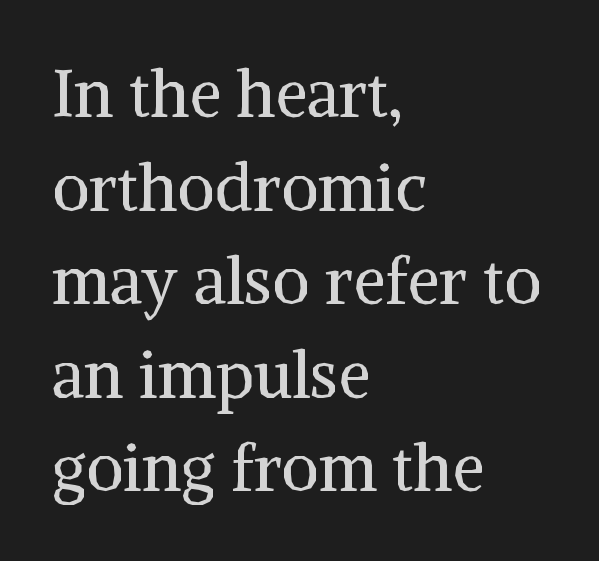
Q: Is the text bold? A: No.
Q: Is the text italic (slanted)? A: No, it is upright.
Q: Is the typeface a serif or a sans-serif typeface? A: Serif.
Q: Is the text underlined? A: No.
Q: How is the paragraph aligned? A: Left-aligned.
Q: Is the spacing between letters normal or unusually wide? A: Normal.
Q: Is the spacing between lines tight, normal or loose? A: Normal.
Q: Width (condensed, normal, or wide)? A: Normal.
Q: Stroke contrast? A: Medium.
Q: x-height? A: Medium.
Q: Monospaced? A: No.
